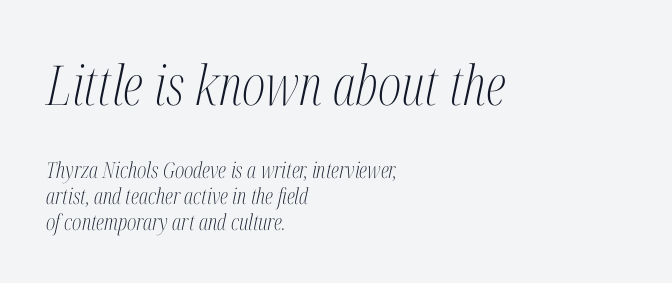
Q: Is the text bold? A: No.
Q: Is the text italic (slanted)? A: Yes, it leans right by about 12 degrees.
Q: Is the typeface a serif or a sans-serif typeface? A: Serif.
Q: Is the text underlined? A: No.
Q: How is the paragraph aligned? A: Left-aligned.
Q: Is the spacing between letters normal or unusually wide? A: Normal.
Q: Which block of text is set in a larger size, the first (top) or the second (bottom)? A: The first (top) one.
Q: Width (condensed, normal, or wide)? A: Condensed.
Q: Stroke contrast? A: Medium.
Q: x-height? A: Medium.
Q: Monospaced? A: No.
